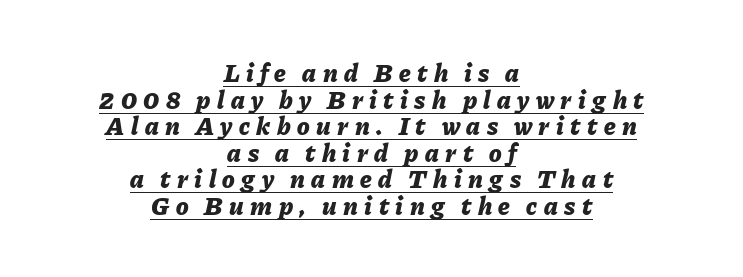
The image shows 26 px bold type, italic (leaning right); set centered, tight line spacing (1.02x), unusually wide letter spacing (+0.25 em), underlined.
